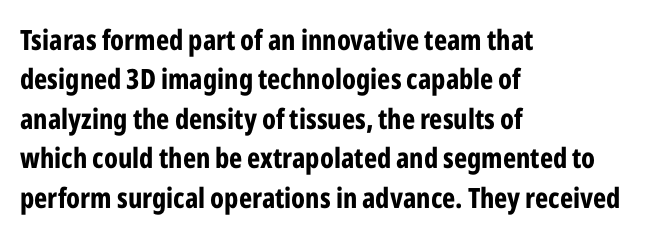
The image shows 28 px bold, condensed sans-serif type, upright; set left-aligned, normal line spacing (1.41x), normal letter spacing, not underlined; low stroke contrast and a medium x-height.
